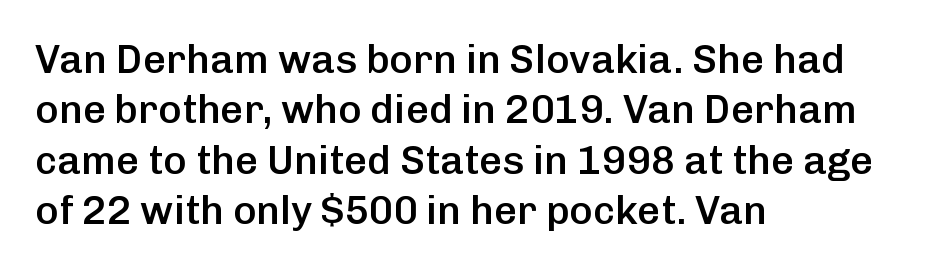
The image shows 40 px semibold sans-serif type, upright; set left-aligned, normal line spacing (1.26x), normal letter spacing, not underlined; low stroke contrast and a medium x-height.
